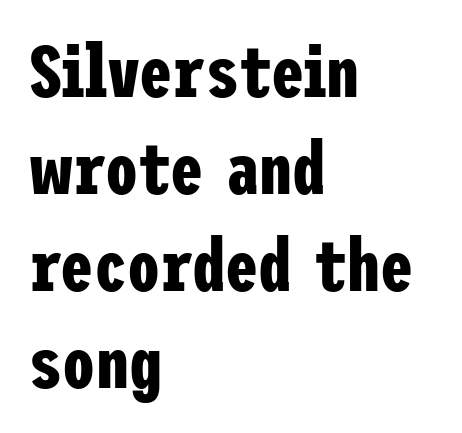
Is there much room between lines? A standard amount, neither cramped nor airy. The passage shown is emphatically bold. Caption: multi-line text, flush left, ragged right. If you drew a line through each stem, it would be perfectly vertical. No word sits above an underline. The letterforms sit shoulder to shoulder at normal distance.
